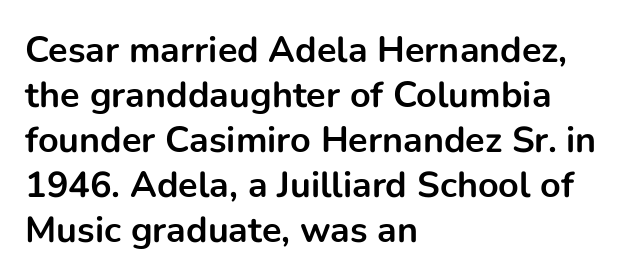
Q: Is the text bold? A: Yes.
Q: Is the text italic (slanted)? A: No, it is upright.
Q: Is the typeface a serif or a sans-serif typeface? A: Sans-serif.
Q: Is the text underlined? A: No.
Q: How is the paragraph aligned? A: Left-aligned.
Q: Is the spacing between letters normal or unusually wide? A: Normal.
Q: Is the spacing between lines tight, normal or loose? A: Normal.
Q: Width (condensed, normal, or wide)? A: Normal.
Q: Stroke contrast? A: Low.
Q: x-height? A: Medium.
Q: Monospaced? A: No.
